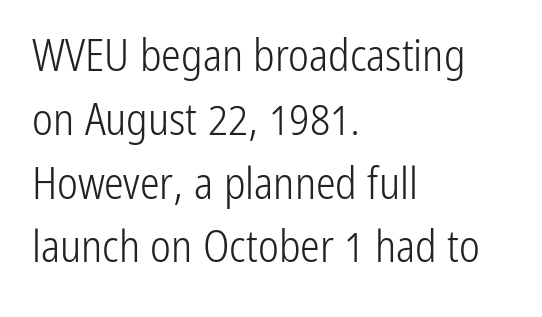
{"serif": "no", "italic": "no", "bold": "no", "weight": "light", "width": "condensed", "stroke_contrast": "low", "x_height": "medium", "monospaced": "no", "underline": "no", "align": "left", "line_spacing": "normal", "line_spacing_ratio": 1.45, "letter_spacing": "normal", "letter_spacing_em": 0.0, "glyph_px": 44}
